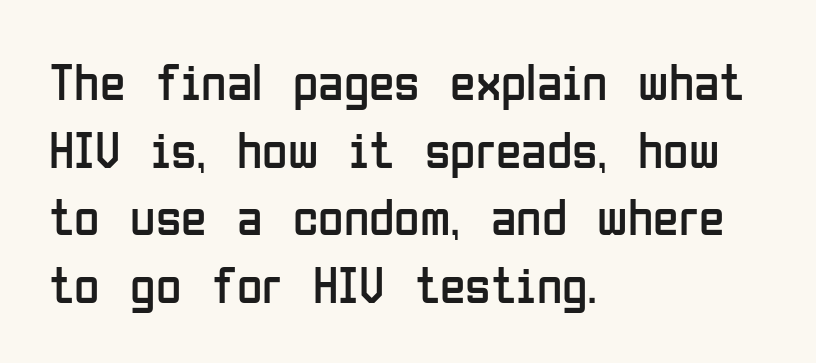
{"serif": "no", "italic": "no", "bold": "no", "weight": "regular", "width": "condensed", "stroke_contrast": "low", "x_height": "medium", "monospaced": "no", "underline": "no", "align": "left", "line_spacing": "normal", "line_spacing_ratio": 1.3, "letter_spacing": "normal", "letter_spacing_em": 0.0, "glyph_px": 52}
